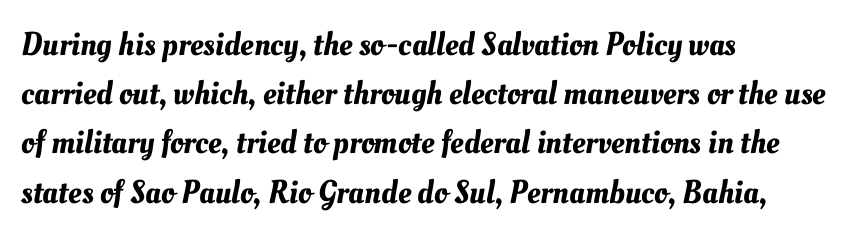
The image shows 33 px text type; set left-aligned, normal line spacing (1.49x), normal letter spacing, not underlined; medium stroke contrast and a small x-height.
